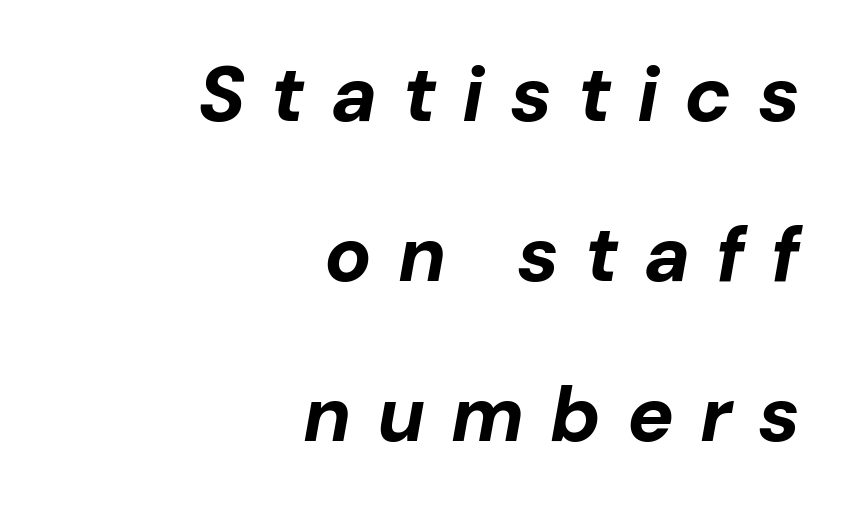
{"italic": "yes", "lean": "right", "slant_degrees": 10, "bold": "yes", "weight": "bold", "width": "normal", "stroke_contrast": "low", "x_height": "medium", "monospaced": "no", "underline": "no", "align": "right", "line_spacing": "loose", "line_spacing_ratio": 2.05, "letter_spacing": "wide", "letter_spacing_em": 0.33, "glyph_px": 78}
